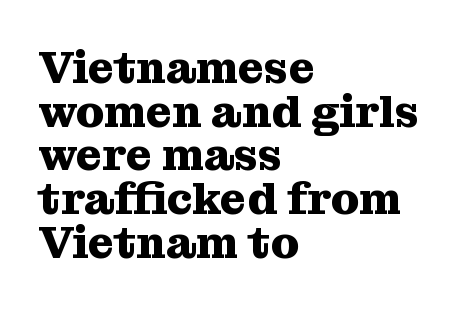
Q: Is the text bold? A: Yes.
Q: Is the text italic (slanted)? A: No, it is upright.
Q: Is the typeface a serif or a sans-serif typeface? A: Serif.
Q: Is the text underlined? A: No.
Q: How is the paragraph aligned? A: Left-aligned.
Q: Is the spacing between letters normal or unusually wide? A: Normal.
Q: Is the spacing between lines tight, normal or loose? A: Tight.
Q: Width (condensed, normal, or wide)? A: Normal.
Q: Stroke contrast? A: Medium.
Q: x-height? A: Medium.
Q: Monospaced? A: No.
